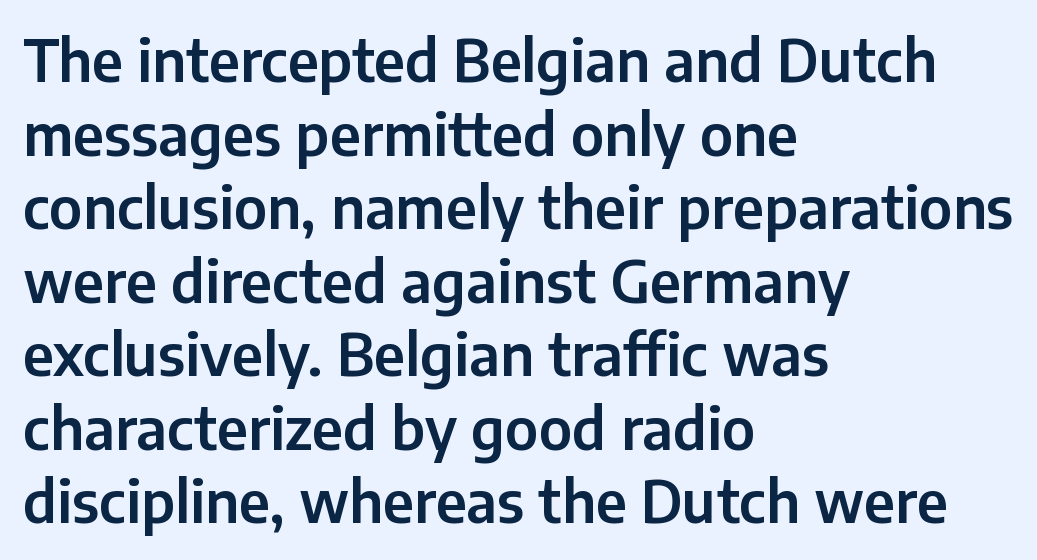
Q: Is the text italic (slanted)? A: No, it is upright.
Q: Is the typeface a serif or a sans-serif typeface? A: Sans-serif.
Q: Is the text underlined? A: No.
Q: How is the paragraph aligned? A: Left-aligned.
Q: Is the spacing between letters normal or unusually wide? A: Normal.
Q: Is the spacing between lines tight, normal or loose? A: Normal.
Q: Width (condensed, normal, or wide)? A: Normal.
Q: Stroke contrast? A: Low.
Q: x-height? A: Medium.
Q: Monospaced? A: No.
